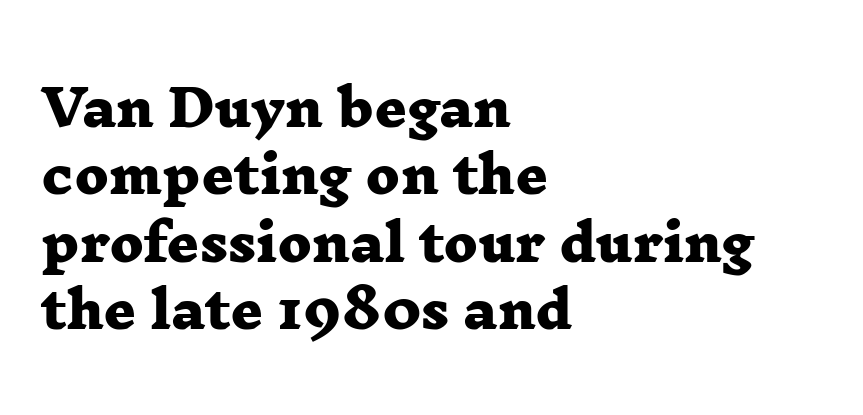
{"serif": "yes", "bold": "yes", "weight": "heavy", "width": "wide", "stroke_contrast": "low", "x_height": "medium", "monospaced": "no", "underline": "no", "align": "left", "line_spacing": "normal", "line_spacing_ratio": 1.35, "letter_spacing": "normal", "letter_spacing_em": 0.0, "glyph_px": 50}
